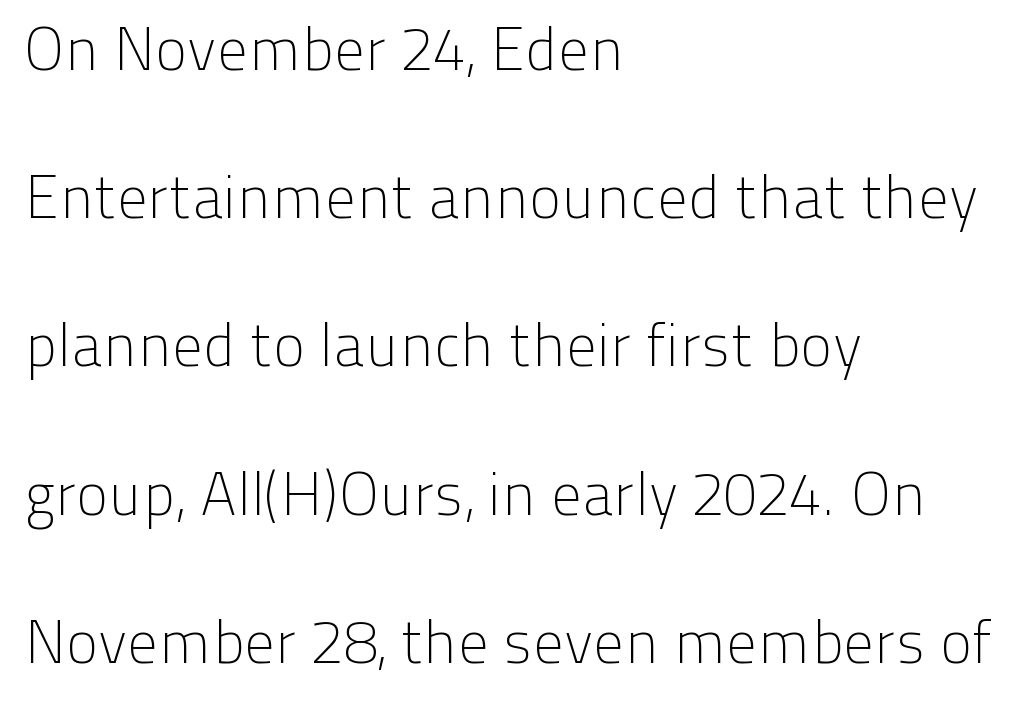
{"serif": "no", "italic": "no", "bold": "no", "weight": "light", "width": "normal", "stroke_contrast": "low", "x_height": "medium", "monospaced": "no", "underline": "no", "align": "left", "line_spacing": "loose", "line_spacing_ratio": 2.43, "letter_spacing": "normal", "letter_spacing_em": 0.0, "glyph_px": 61}
